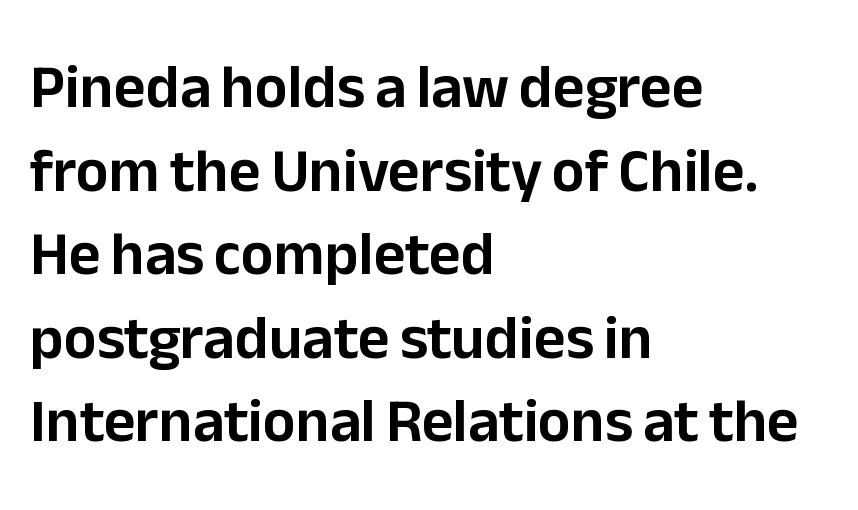
Q: Is the text italic (slanted)? A: No, it is upright.
Q: Is the typeface a serif or a sans-serif typeface? A: Sans-serif.
Q: Is the text underlined? A: No.
Q: How is the paragraph aligned? A: Left-aligned.
Q: Is the spacing between letters normal or unusually wide? A: Normal.
Q: Is the spacing between lines tight, normal or loose? A: Normal.
Q: Width (condensed, normal, or wide)? A: Normal.
Q: Stroke contrast? A: Low.
Q: x-height? A: Medium.
Q: Monospaced? A: No.
